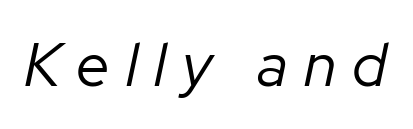
{"italic": "yes", "lean": "right", "slant_degrees": 12, "bold": "no", "weight": "regular", "width": "normal", "stroke_contrast": "low", "x_height": "medium", "monospaced": "no", "underline": "no", "letter_spacing": "wide", "letter_spacing_em": 0.27, "glyph_px": 60}
